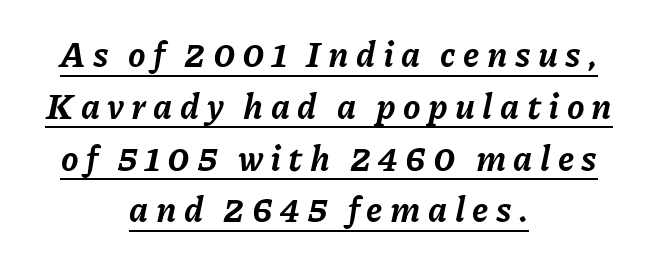
{"italic": "yes", "lean": "right", "slant_degrees": 11, "bold": "yes", "weight": "bold", "width": "normal", "stroke_contrast": "low", "x_height": "medium", "monospaced": "no", "underline": "yes", "align": "center", "line_spacing": "normal", "line_spacing_ratio": 1.48, "letter_spacing": "wide", "letter_spacing_em": 0.21, "glyph_px": 35}
